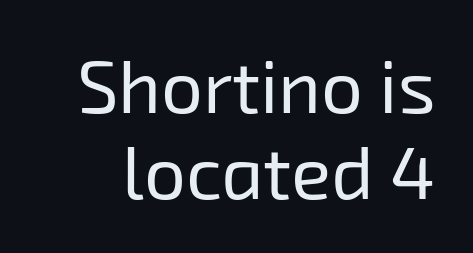
Q: Is the text bold? A: No.
Q: Is the typeface a serif or a sans-serif typeface? A: Sans-serif.
Q: Is the text underlined? A: No.
Q: Is the spacing between letters normal or unusually wide? A: Normal.
Q: Width (condensed, normal, or wide)? A: Normal.
Q: Stroke contrast? A: Low.
Q: x-height? A: Medium.
Q: Monospaced? A: No.
